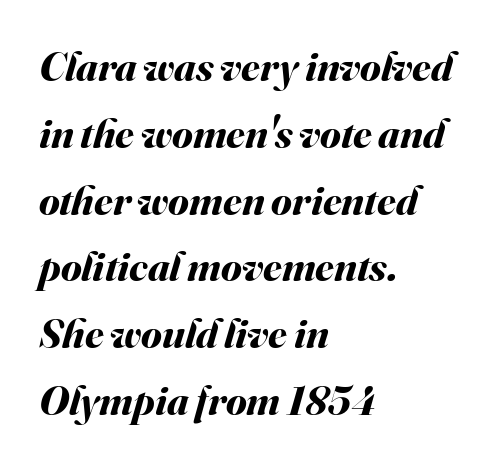
This sample uses plain, unmodified letter spacing. A student would call this left alignment; a typographer would say flush left, rag right. Underlining? Definitely not there. The designer left line spacing at the default.
